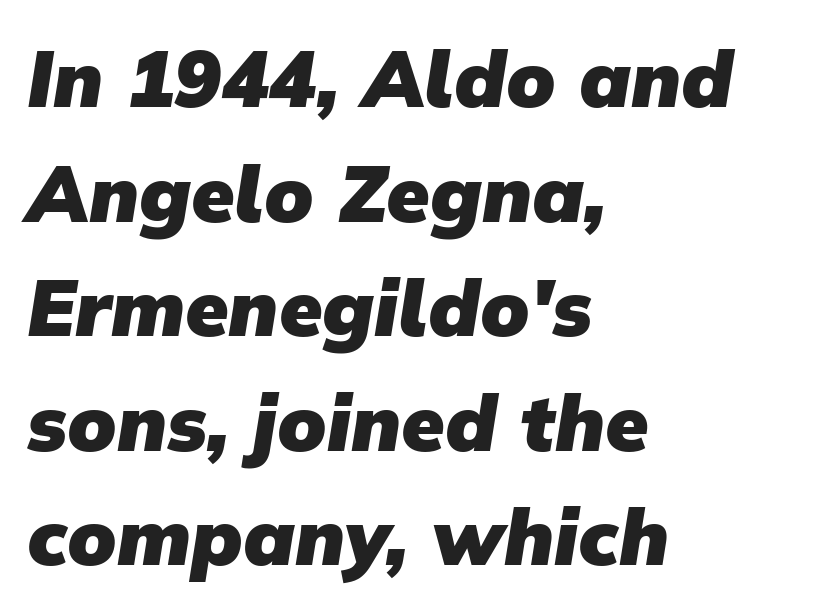
{"serif": "no", "bold": "yes", "weight": "heavy", "width": "normal", "stroke_contrast": "low", "x_height": "medium", "monospaced": "no", "underline": "no", "align": "left", "line_spacing": "normal", "line_spacing_ratio": 1.45, "letter_spacing": "normal", "letter_spacing_em": 0.0, "glyph_px": 79}
